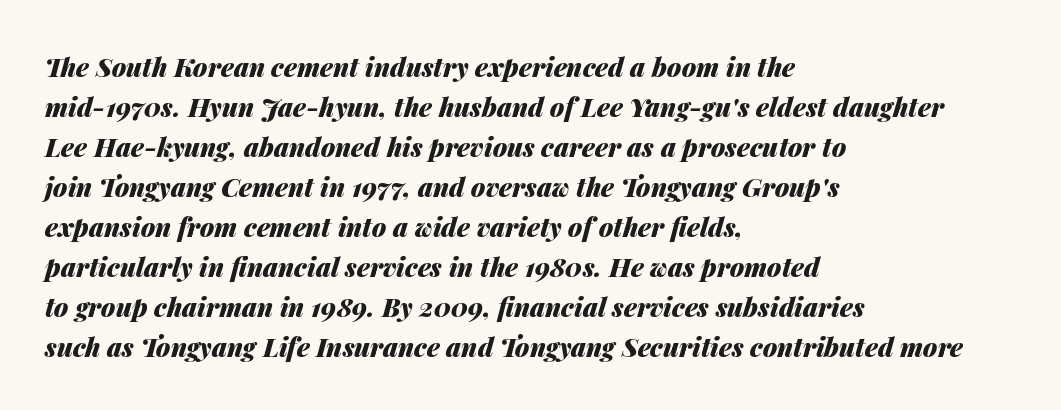
The image shows 26 px bold type, italic (leaning right); set left-aligned, normal line spacing (1.54x), normal letter spacing, not underlined.
